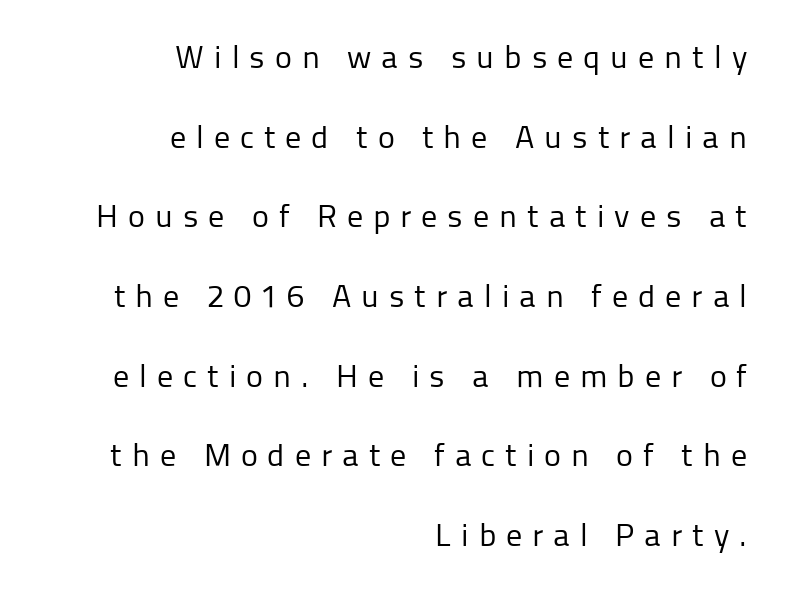
The image shows 32 px regular-weight sans-serif type, upright; set right-aligned, loose line spacing (2.49x), unusually wide letter spacing (+0.31 em), not underlined; low stroke contrast and a medium x-height.
